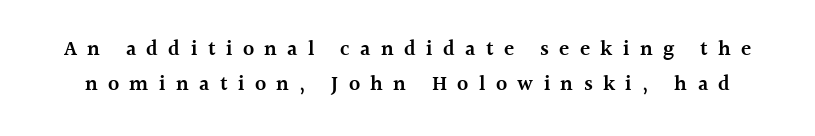
The area under the type is left untouched. These lines have a slow, spaced-out rhythm from letter to letter. Semibold letterforms, between regular and bold. The space between consecutive lines is moderate.
